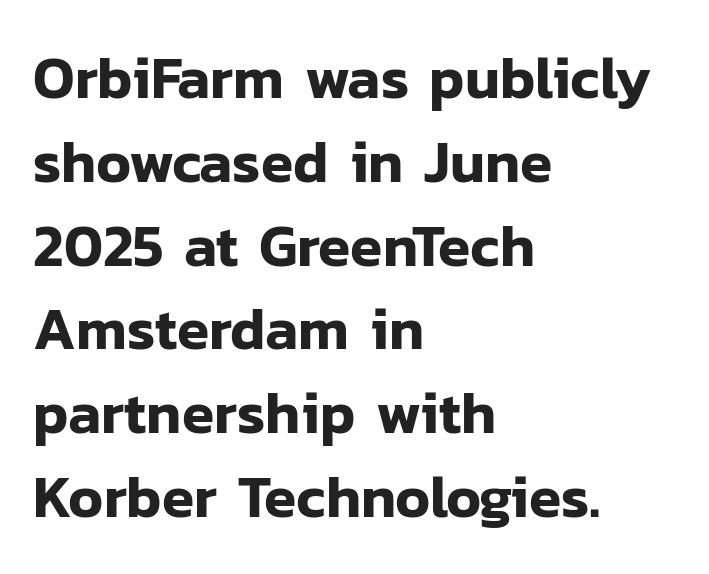
Q: Is the text italic (slanted)? A: No, it is upright.
Q: Is the typeface a serif or a sans-serif typeface? A: Sans-serif.
Q: Is the text underlined? A: No.
Q: How is the paragraph aligned? A: Left-aligned.
Q: Is the spacing between letters normal or unusually wide? A: Normal.
Q: Is the spacing between lines tight, normal or loose? A: Normal.
Q: Width (condensed, normal, or wide)? A: Normal.
Q: Stroke contrast? A: Low.
Q: x-height? A: Medium.
Q: Monospaced? A: No.
